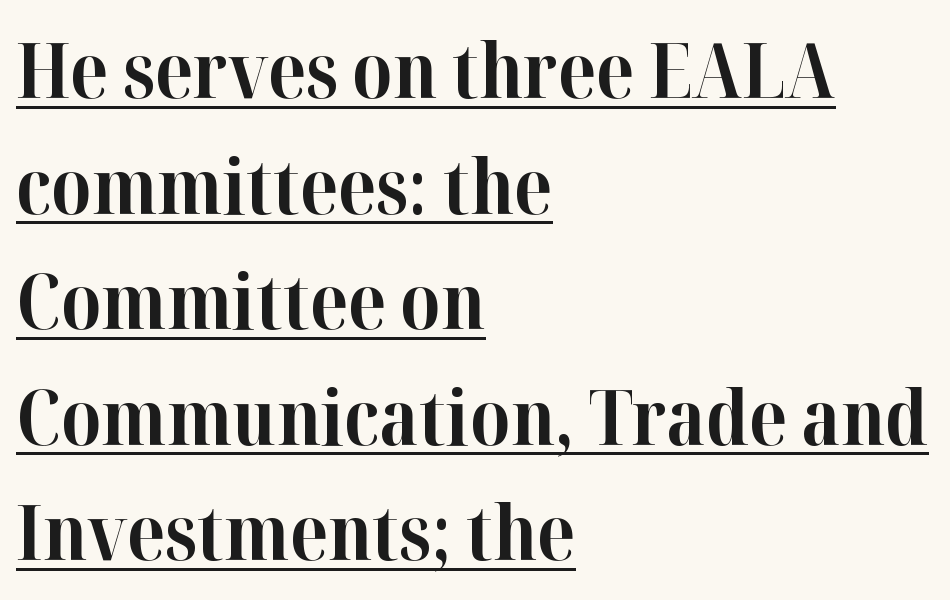
The face used here is proportionally spaced, like ordinary book or web type. Every letter is thick-stroked: bold, no question. Compared with typical body copy, the letter spacing here is the same. Underline: present. Line spacing here is normal.
